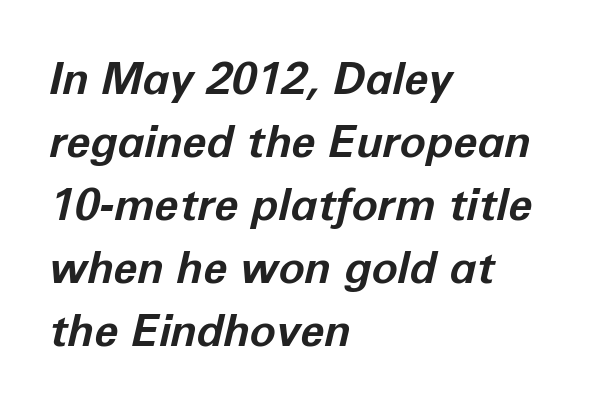
{"italic": "yes", "lean": "right", "slant_degrees": 12, "bold": "yes", "weight": "bold", "width": "normal", "stroke_contrast": "low", "x_height": "medium", "monospaced": "no", "underline": "no", "align": "left", "line_spacing": "normal", "line_spacing_ratio": 1.43, "letter_spacing": "normal", "letter_spacing_em": 0.0, "glyph_px": 44}
